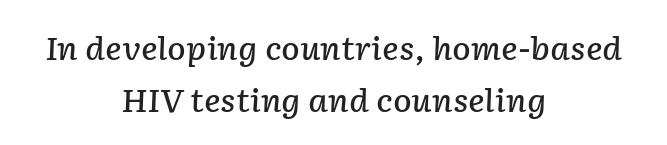
The image shows 31 px semibold type, italic (leaning right); set centered, normal line spacing (1.67x), normal letter spacing, not underlined; low stroke contrast and a medium x-height.
